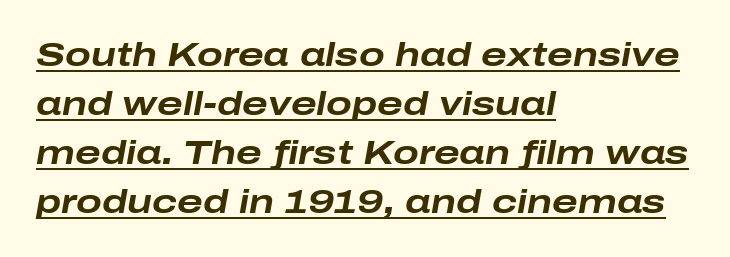
Note the varied advance widths — an 'i' is clearly narrower than an 'm'. This sample uses plain, unmodified letter spacing. On the weight axis this lands at bold, roughly 700. The face used here appears with an underline applied.
